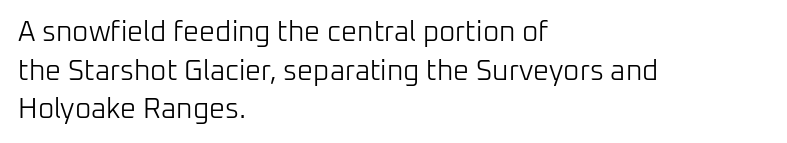
Normally led — the rows are evenly, conventionally spaced. The rendering uses natural spacing where letterforms have individual widths. The cut favours lightness, reaching ordinary text weight at its darkest. The font family rendered here belongs to the sans-serif group.
